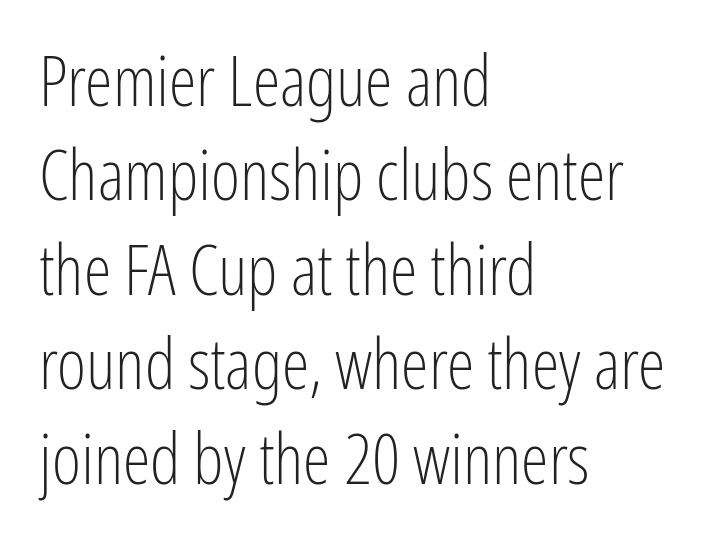
{"serif": "no", "italic": "no", "bold": "no", "weight": "light", "width": "condensed", "stroke_contrast": "low", "x_height": "medium", "monospaced": "no", "underline": "no", "align": "left", "line_spacing": "normal", "line_spacing_ratio": 1.35, "letter_spacing": "normal", "letter_spacing_em": 0.0, "glyph_px": 70}
